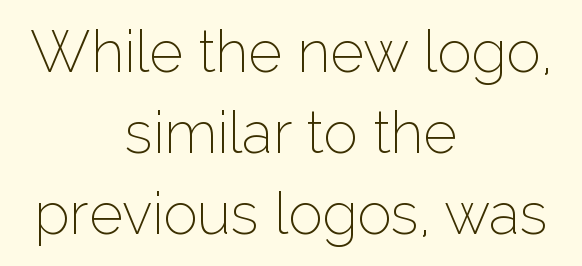
The image shows 58 px thin sans-serif type, upright; set centered, normal line spacing (1.4x), normal letter spacing, not underlined; low stroke contrast and a medium x-height.
